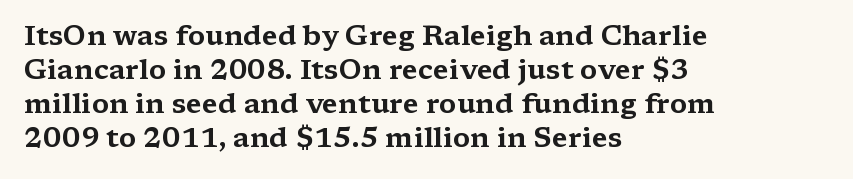
{"serif": "yes", "italic": "no", "width": "wide", "stroke_contrast": "medium", "x_height": "medium", "monospaced": "no", "underline": "no", "align": "left", "line_spacing_ratio": 1.21, "letter_spacing": "normal", "letter_spacing_em": 0.0, "glyph_px": 28}
